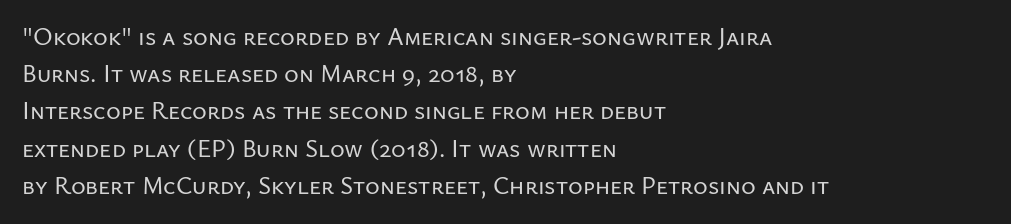
The image shows 25 px text type, upright; set left-aligned, normal line spacing (1.49x), normal letter spacing, not underlined.
